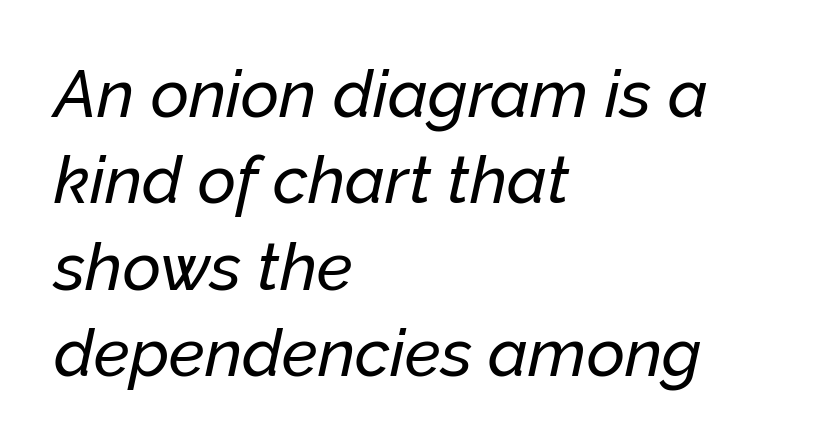
Q: Is the text italic (slanted)? A: Yes, it leans right by about 12 degrees.
Q: Is the text underlined? A: No.
Q: How is the paragraph aligned? A: Left-aligned.
Q: Is the spacing between letters normal or unusually wide? A: Normal.
Q: Is the spacing between lines tight, normal or loose? A: Normal.
Q: Width (condensed, normal, or wide)? A: Normal.
Q: Stroke contrast? A: Low.
Q: x-height? A: Medium.
Q: Monospaced? A: No.
